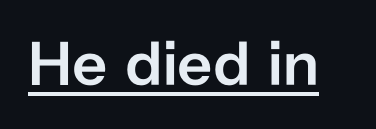
Q: Is the text bold? A: Semi-bold.
Q: Is the text italic (slanted)? A: No, it is upright.
Q: Is the typeface a serif or a sans-serif typeface? A: Sans-serif.
Q: Is the text underlined? A: Yes.
Q: Is the spacing between letters normal or unusually wide? A: Normal.
Q: Width (condensed, normal, or wide)? A: Normal.
Q: Stroke contrast? A: Low.
Q: x-height? A: Medium.
Q: Monospaced? A: No.
